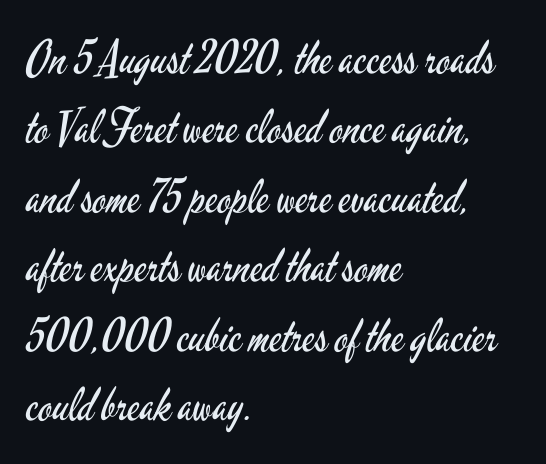
Q: Is the text bold? A: No.
Q: Is the text italic (slanted)? A: Yes.
Q: Is the typeface a serif or a sans-serif typeface? A: Sans-serif.
Q: Is the text underlined? A: No.
Q: How is the paragraph aligned? A: Left-aligned.
Q: Is the spacing between letters normal or unusually wide? A: Normal.
Q: Is the spacing between lines tight, normal or loose? A: Normal.
Q: Width (condensed, normal, or wide)? A: Condensed.
Q: Stroke contrast? A: Low.
Q: x-height? A: Small.
Q: Monospaced? A: No.
